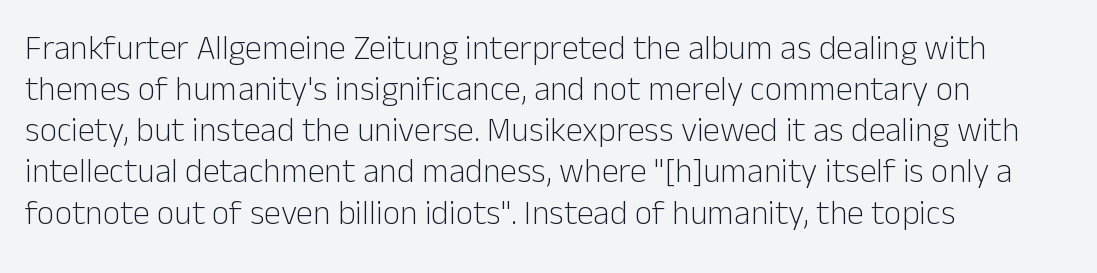
The image shows 34 px light sans-serif type, upright; set left-aligned, line spacing 1.21x, normal letter spacing, not underlined; low stroke contrast and a medium x-height.
